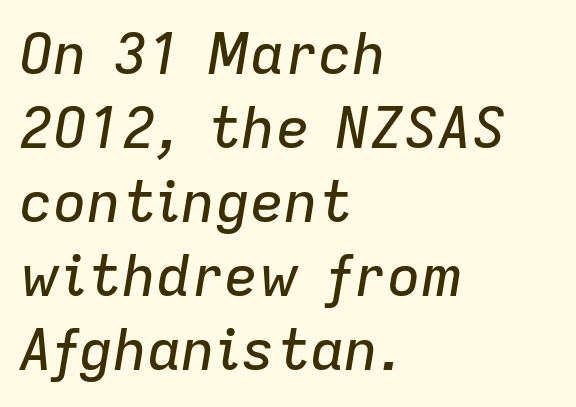
Q: Is the text italic (slanted)? A: Yes, it leans right by about 9 degrees.
Q: Is the text underlined? A: No.
Q: How is the paragraph aligned? A: Left-aligned.
Q: Is the spacing between letters normal or unusually wide? A: Normal.
Q: Is the spacing between lines tight, normal or loose? A: Normal.
Q: Width (condensed, normal, or wide)? A: Normal.
Q: Stroke contrast? A: Low.
Q: x-height? A: Medium.
Q: Monospaced? A: No.
